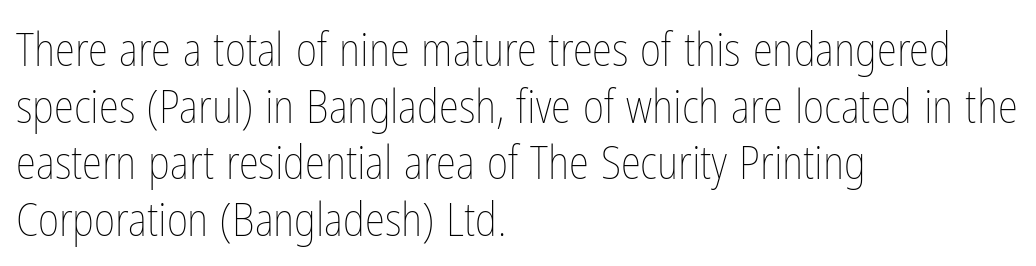
Q: Is the text bold? A: No.
Q: Is the text italic (slanted)? A: No, it is upright.
Q: Is the text underlined? A: No.
Q: How is the paragraph aligned? A: Left-aligned.
Q: Is the spacing between letters normal or unusually wide? A: Normal.
Q: Width (condensed, normal, or wide)? A: Condensed.
Q: Stroke contrast? A: Low.
Q: x-height? A: Medium.
Q: Monospaced? A: No.
